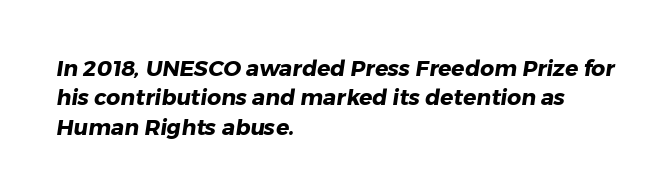
Regarding leading, the lines here are spaced in the standard way. One-word summary of the alignment: left. Honestly, the letter spacing is just normal — you wouldn't notice it. Clear beneath every line of the passage.
